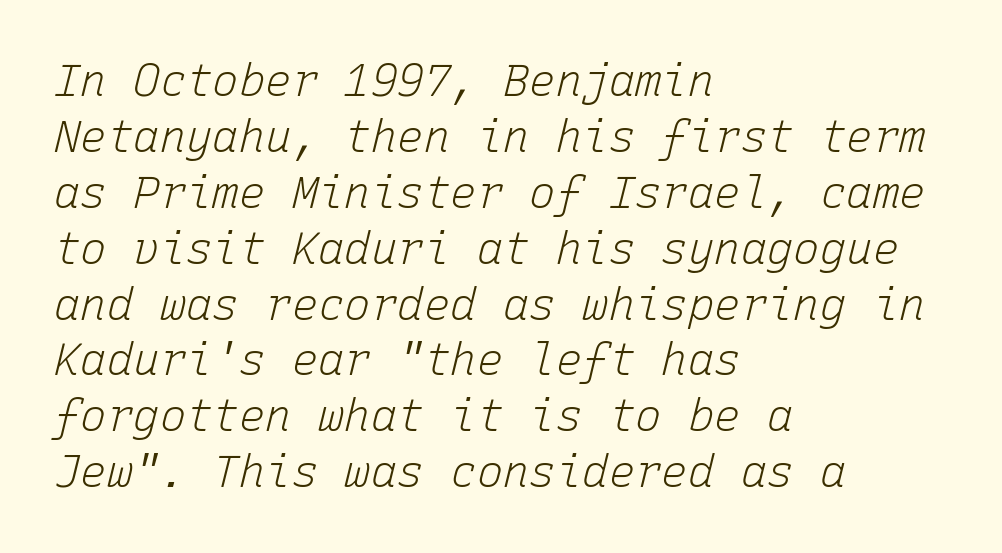
The lines are quadded left. The letterforms sit shoulder to shoulder at normal distance. This is oblique type, the kind used for emphasis or titles. Regular leading. Quick note: underline off. On a weight scale, this lands at 450 or below.
